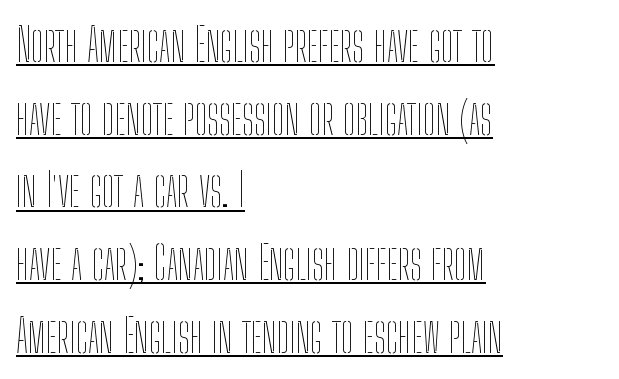
{"italic": "no", "bold": "no", "weight": "thin", "width": "condensed", "stroke_contrast": "low", "x_height": "medium", "monospaced": "no", "underline": "yes", "align": "left", "line_spacing": "normal", "line_spacing_ratio": 1.58, "letter_spacing": "normal", "letter_spacing_em": 0.0, "glyph_px": 46}
